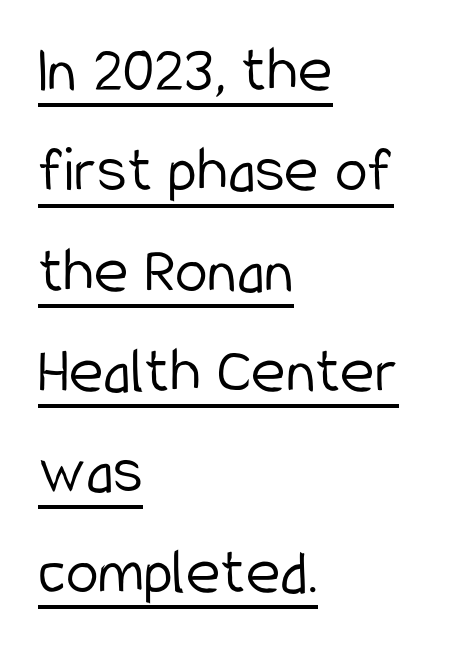
{"serif": "no", "italic": "no", "bold": "no", "weight": "light", "width": "condensed", "stroke_contrast": "low", "x_height": "medium", "monospaced": "no", "underline": "yes", "align": "left", "line_spacing": "normal", "line_spacing_ratio": 1.52, "letter_spacing": "normal", "letter_spacing_em": 0.0, "glyph_px": 66}
